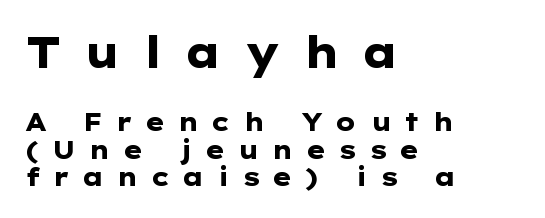
{"serif": "no", "italic": "no", "bold": "yes", "weight": "heavy", "width": "wide", "stroke_contrast": "low", "x_height": "medium", "monospaced": "no", "underline": "no", "align": "left", "line_spacing": "tight", "line_spacing_ratio": 1.09, "letter_spacing": "wide", "letter_spacing_em": 0.48, "larger_block": "first", "size_ratio": 1.72, "glyph_px": 43}
